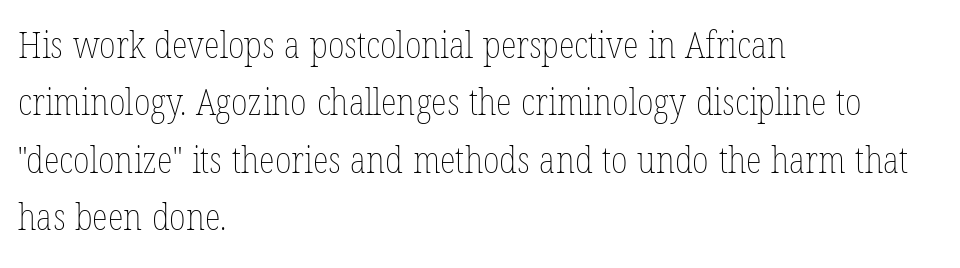
The image shows 37 px thin, condensed type, upright; set left-aligned, normal line spacing (1.55x), normal letter spacing, not underlined; low stroke contrast and a medium x-height.
